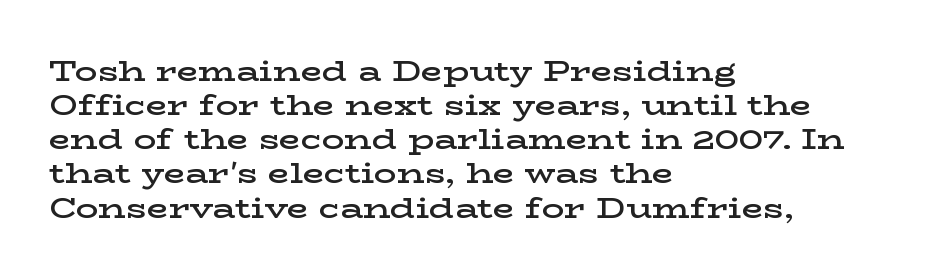
The image shows 28 px semibold, wide serif type, upright; set left-aligned, line spacing 1.22x, normal letter spacing, not underlined; low stroke contrast and a medium x-height.
